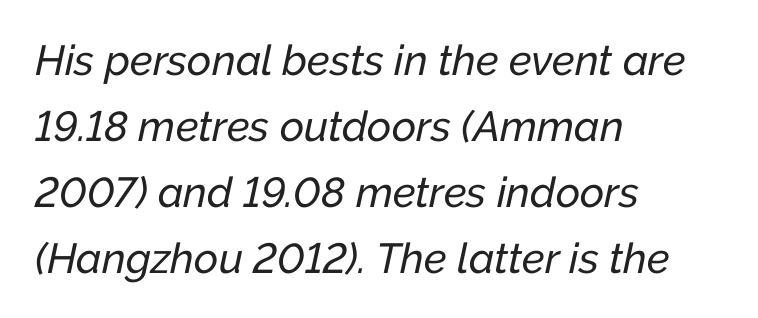
Q: Is the text italic (slanted)? A: Yes, it leans right by about 12 degrees.
Q: Is the text underlined? A: No.
Q: How is the paragraph aligned? A: Left-aligned.
Q: Is the spacing between letters normal or unusually wide? A: Normal.
Q: Is the spacing between lines tight, normal or loose? A: Normal.
Q: Width (condensed, normal, or wide)? A: Normal.
Q: Stroke contrast? A: Low.
Q: x-height? A: Medium.
Q: Monospaced? A: No.
